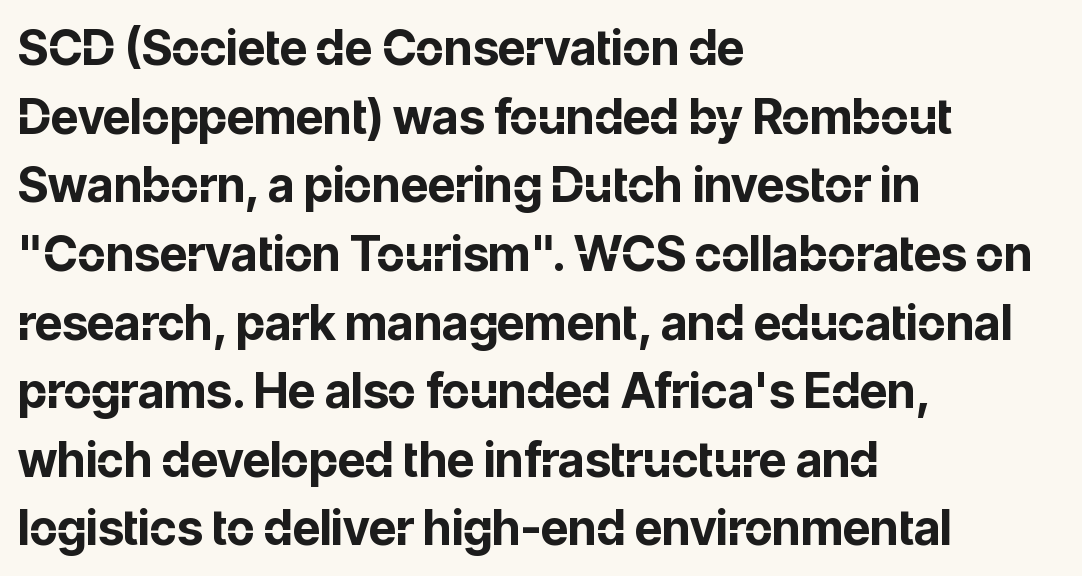
The image shows 48 px bold sans-serif type, upright; set left-aligned, normal line spacing (1.43x), normal letter spacing, not underlined; low stroke contrast and a medium x-height.
